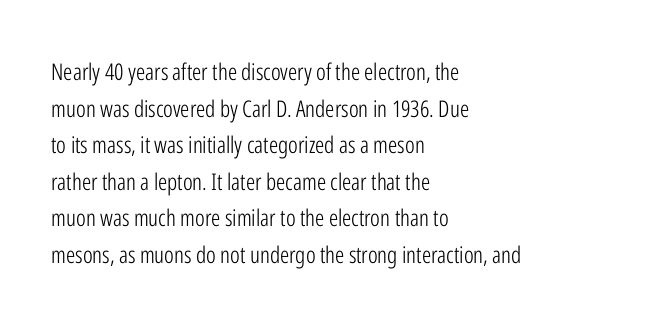
Notice how descenders clear the ascenders below comfortably — that's standard leading. Heft: none added — not bold. Posture: upright roman. The tracking reads as untouched default to a designer's eye. If you drew a ruler down the left edge, every line would touch it.
